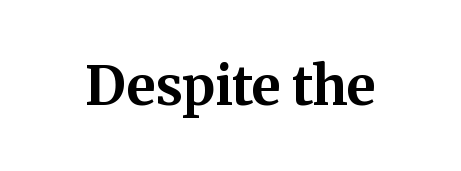
The image shows 54 px bold serif type, upright; set normal letter spacing, not underlined; medium stroke contrast and a medium x-height.
